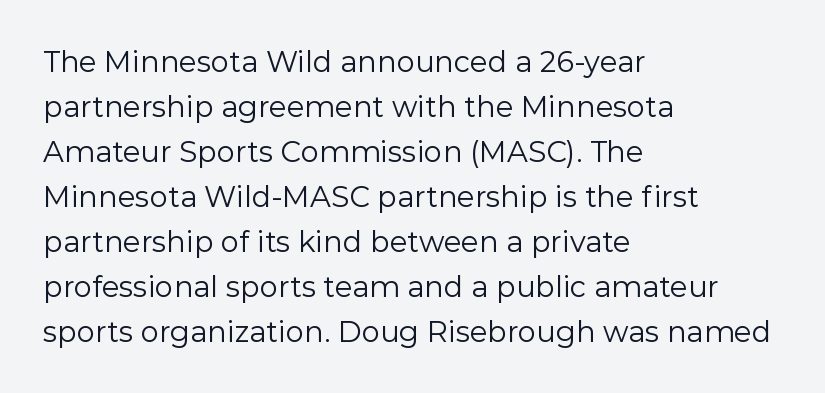
Q: Is the text bold? A: No.
Q: Is the text italic (slanted)? A: No, it is upright.
Q: Is the typeface a serif or a sans-serif typeface? A: Sans-serif.
Q: Is the text underlined? A: No.
Q: How is the paragraph aligned? A: Left-aligned.
Q: Is the spacing between letters normal or unusually wide? A: Normal.
Q: Is the spacing between lines tight, normal or loose? A: Normal.
Q: Width (condensed, normal, or wide)? A: Normal.
Q: x-height? A: Medium.
Q: Monospaced? A: No.
